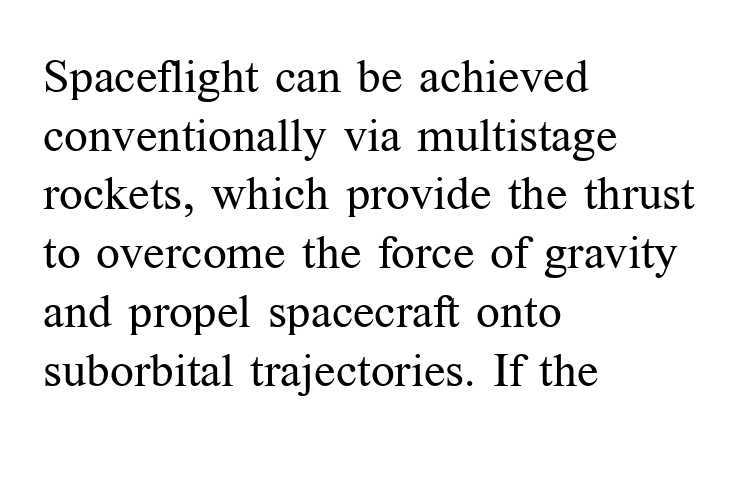
{"serif": "yes", "italic": "no", "bold": "no", "weight": "regular", "width": "normal", "stroke_contrast": "medium", "x_height": "medium", "monospaced": "no", "underline": "no", "align": "left", "line_spacing": "normal", "line_spacing_ratio": 1.25, "letter_spacing": "normal", "letter_spacing_em": 0.0, "glyph_px": 47}
